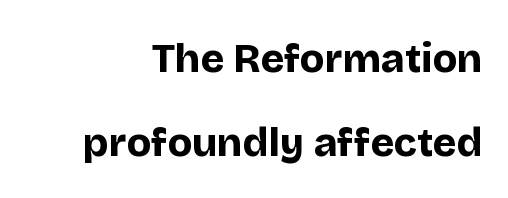
Typographic density is high because the face is bold. Compared with typical paragraphs, the rows here are farther apart. Nothing unusual about the tracking: characters are spaced as the font intends. The lettering stays uniformly vertical, giving the passage a roman look.
